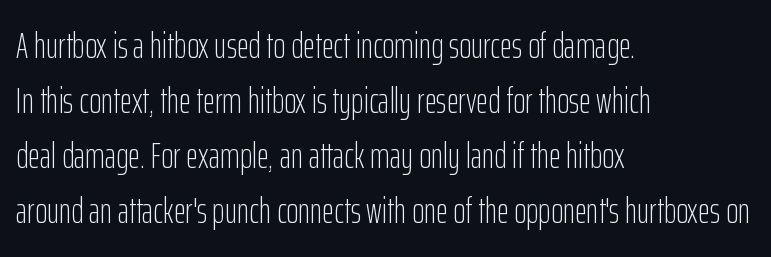
The image shows 37 px light, condensed sans-serif type, upright; set left-aligned, normal line spacing (1.49x), normal letter spacing, not underlined; low stroke contrast and a medium x-height.
